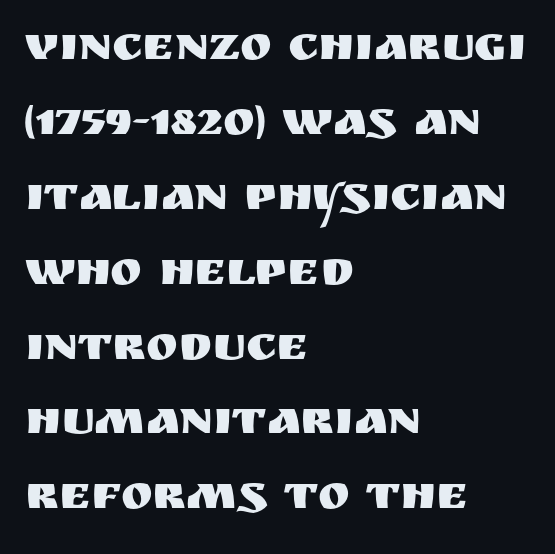
The image shows 48 px sans-serif type, upright; set left-aligned, normal line spacing (1.56x), normal letter spacing, not underlined; medium stroke contrast and a large x-height.
